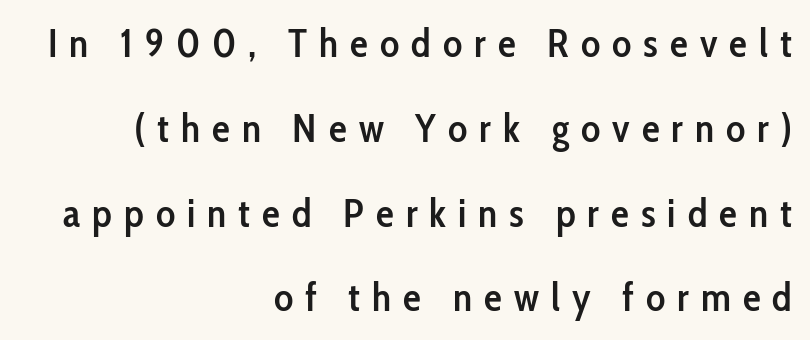
The image shows 40 px semibold, condensed sans-serif type, upright; set right-aligned, loose line spacing (2.12x), unusually wide letter spacing (+0.3 em), not underlined; low stroke contrast and a medium x-height.
